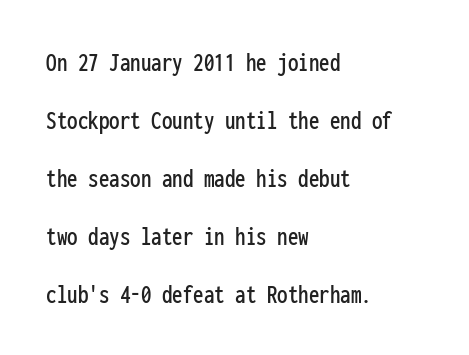
Q: Is the text italic (slanted)? A: No, it is upright.
Q: Is the typeface a serif or a sans-serif typeface? A: Sans-serif.
Q: Is the text underlined? A: No.
Q: How is the paragraph aligned? A: Left-aligned.
Q: Is the spacing between letters normal or unusually wide? A: Normal.
Q: Is the spacing between lines tight, normal or loose? A: Loose.
Q: Width (condensed, normal, or wide)? A: Condensed.
Q: Stroke contrast? A: Low.
Q: x-height? A: Medium.
Q: Monospaced? A: Yes.
